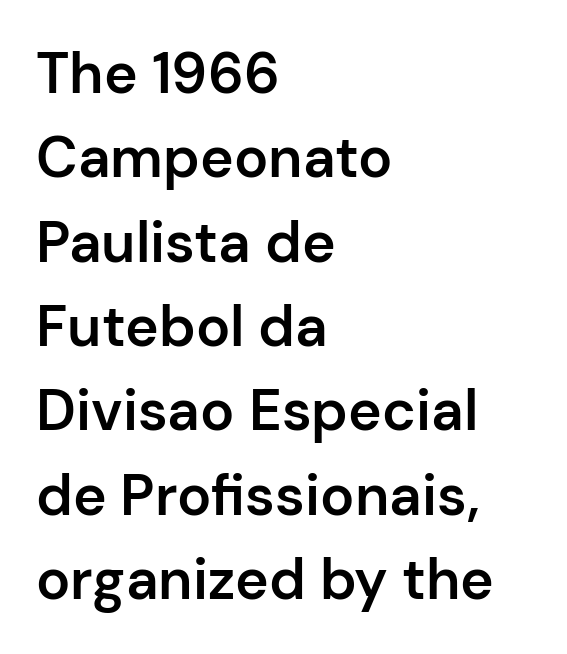
Q: Is the text bold? A: Semi-bold.
Q: Is the text italic (slanted)? A: No, it is upright.
Q: Is the typeface a serif or a sans-serif typeface? A: Sans-serif.
Q: Is the text underlined? A: No.
Q: How is the paragraph aligned? A: Left-aligned.
Q: Is the spacing between letters normal or unusually wide? A: Normal.
Q: Is the spacing between lines tight, normal or loose? A: Normal.
Q: Width (condensed, normal, or wide)? A: Normal.
Q: Stroke contrast? A: Low.
Q: x-height? A: Medium.
Q: Monospaced? A: No.
